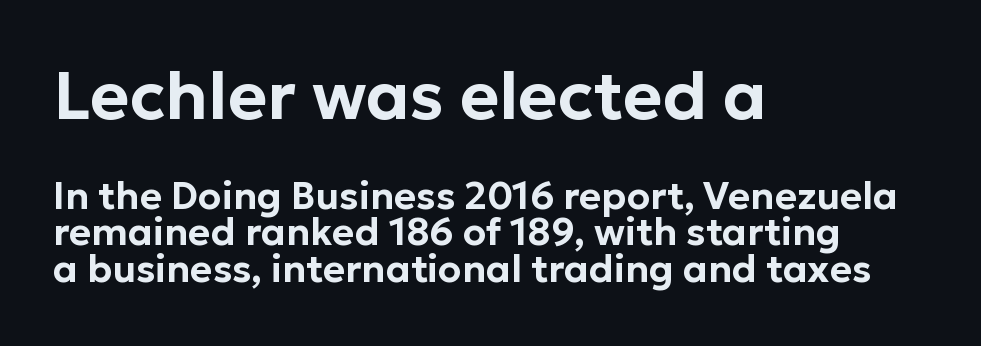
The image shows 67 px sans-serif type, upright; set left-aligned, tight line spacing (0.96x), normal letter spacing, not underlined; the first (top) block is 1.76x larger; low stroke contrast and a medium x-height.
